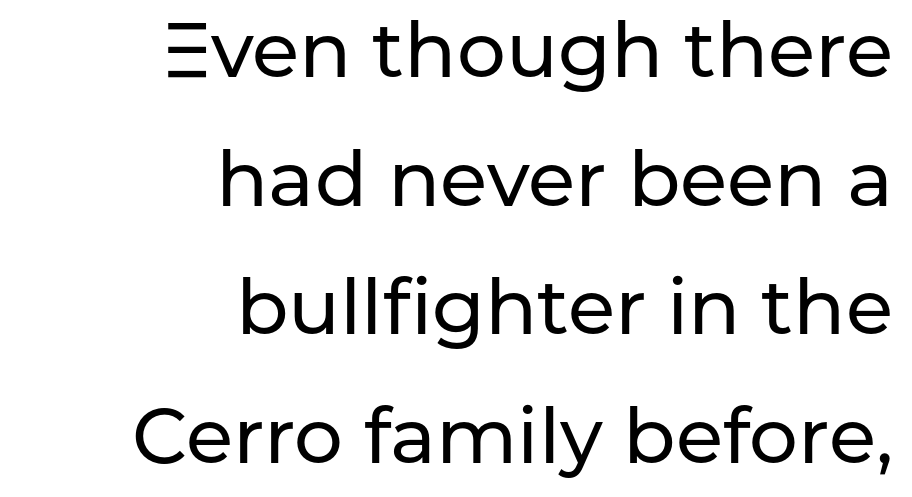
Q: Is the text italic (slanted)? A: No, it is upright.
Q: Is the typeface a serif or a sans-serif typeface? A: Sans-serif.
Q: Is the text underlined? A: No.
Q: How is the paragraph aligned? A: Right-aligned.
Q: Is the spacing between letters normal or unusually wide? A: Normal.
Q: Is the spacing between lines tight, normal or loose? A: Normal.
Q: Width (condensed, normal, or wide)? A: Normal.
Q: Stroke contrast? A: Low.
Q: x-height? A: Medium.
Q: Monospaced? A: No.
